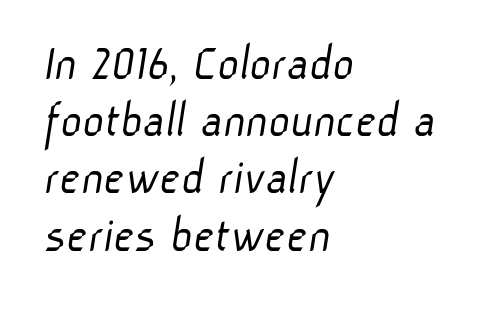
{"serif": "no", "bold": "no", "weight": "light", "width": "normal", "stroke_contrast": "low", "x_height": "medium", "monospaced": "no", "underline": "no", "align": "left", "line_spacing": "tight", "line_spacing_ratio": 1.1, "letter_spacing": "normal", "letter_spacing_em": 0.0, "glyph_px": 52}
